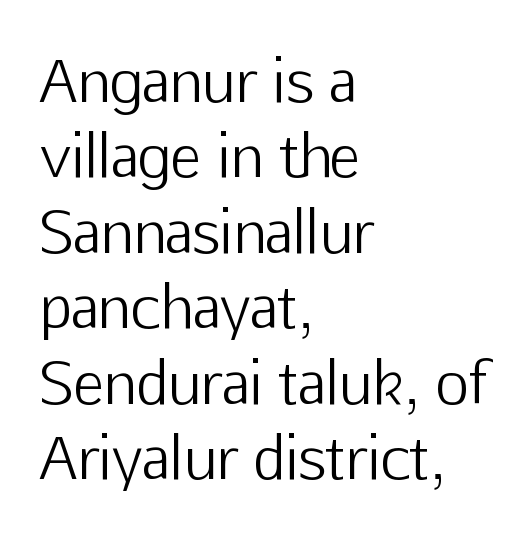
Q: Is the text bold? A: No.
Q: Is the text italic (slanted)? A: No, it is upright.
Q: Is the typeface a serif or a sans-serif typeface? A: Sans-serif.
Q: Is the text underlined? A: No.
Q: How is the paragraph aligned? A: Left-aligned.
Q: Is the spacing between letters normal or unusually wide? A: Normal.
Q: Is the spacing between lines tight, normal or loose? A: Normal.
Q: Width (condensed, normal, or wide)? A: Normal.
Q: Stroke contrast? A: Low.
Q: x-height? A: Medium.
Q: Monospaced? A: No.
